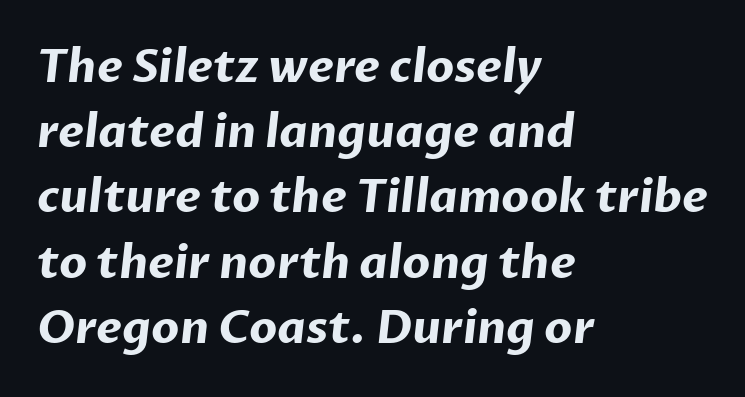
Honestly, the row spacing looks completely unremarkable. Teacher's note: observe the even left margin — that is flush-left alignment. Chunky letters — that's bold for sure. The glyphs in this specimen are sans serif. Short note: letters normally spaced. Looks like regular typesetting: each glyph gets only the width it needs.
